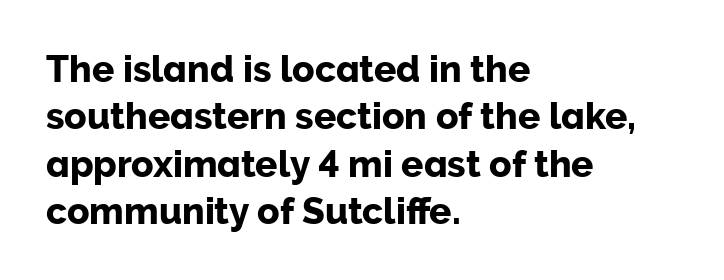
Look at the bottom of the vertical strokes: they stop flat, with no serifs. Spacing verdict: proportional, widths tailored to each character. Successive baselines arrive at the customary interval. Teacher's note: observe the even left margin — that is flush-left alignment. Type without underlining. This sample uses an upright cut, with every glyph sitting square on the baseline.
